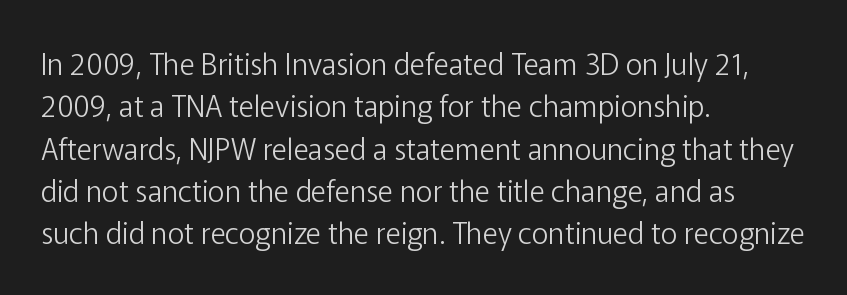
Q: Is the text bold? A: No.
Q: Is the text italic (slanted)? A: No, it is upright.
Q: Is the typeface a serif or a sans-serif typeface? A: Sans-serif.
Q: Is the text underlined? A: No.
Q: How is the paragraph aligned? A: Left-aligned.
Q: Is the spacing between letters normal or unusually wide? A: Normal.
Q: Is the spacing between lines tight, normal or loose? A: Normal.
Q: Width (condensed, normal, or wide)? A: Normal.
Q: Stroke contrast? A: Low.
Q: x-height? A: Medium.
Q: Monospaced? A: No.
